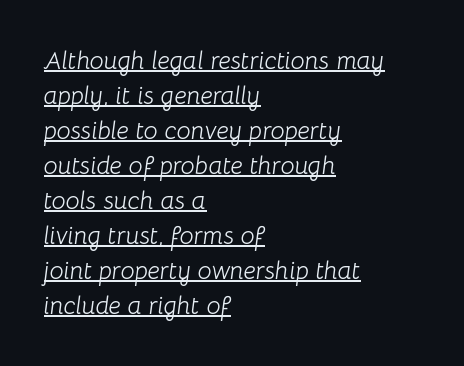
The image shows 25 px text type, italic (leaning right); set left-aligned, normal line spacing (1.4x), normal letter spacing, underlined.
